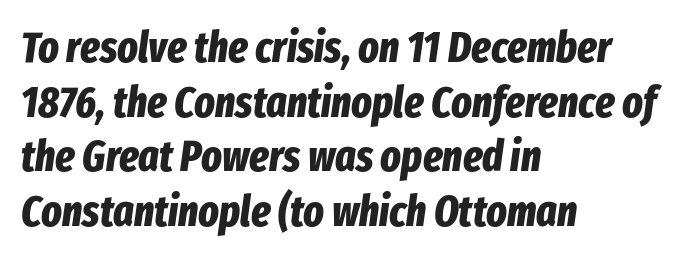
The image shows 43 px bold, condensed type, italic (leaning right); set left-aligned, normal line spacing (1.27x), normal letter spacing, not underlined; low stroke contrast and a medium x-height.
